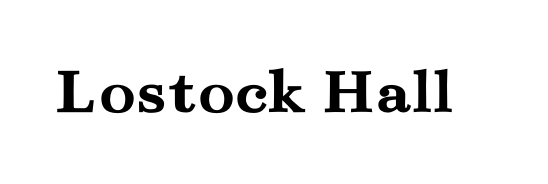
{"serif": "yes", "italic": "no", "bold": "yes", "weight": "semibold", "width": "wide", "stroke_contrast": "medium", "x_height": "small", "monospaced": "no", "underline": "no", "letter_spacing": "normal", "letter_spacing_em": 0.0, "glyph_px": 67}
